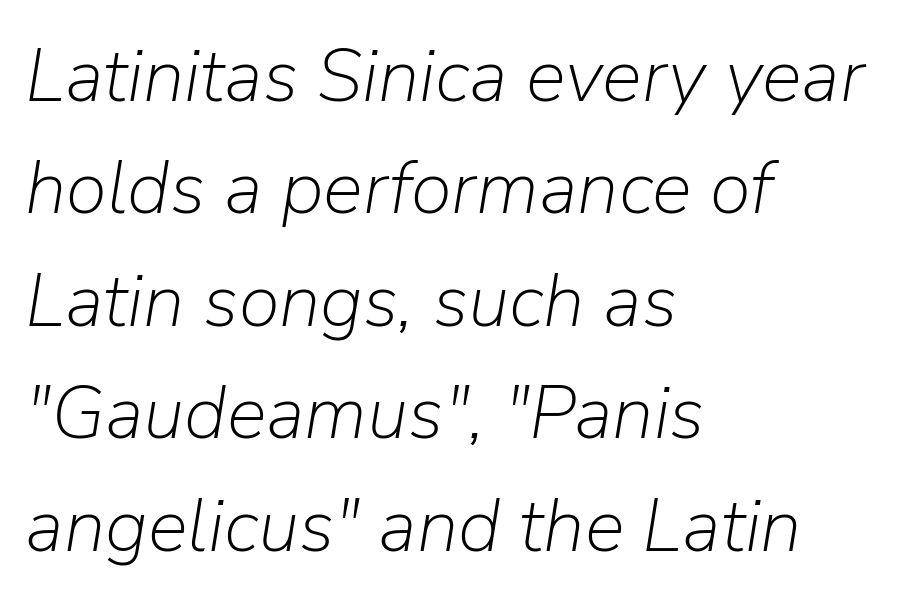
{"italic": "yes", "lean": "right", "slant_degrees": 9, "bold": "no", "weight": "light", "width": "normal", "stroke_contrast": "low", "x_height": "medium", "monospaced": "no", "underline": "no", "align": "left", "line_spacing": "normal", "line_spacing_ratio": 1.5, "letter_spacing": "normal", "letter_spacing_em": 0.0, "glyph_px": 75}
